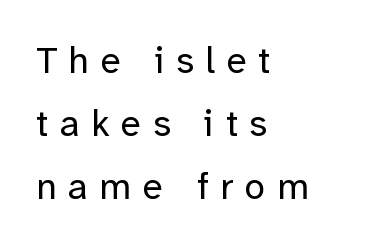
{"serif": "no", "italic": "no", "bold": "no", "weight": "regular", "width": "normal", "stroke_contrast": "low", "x_height": "medium", "monospaced": "no", "underline": "no", "align": "left", "line_spacing": "normal", "line_spacing_ratio": 1.7, "letter_spacing": "wide", "letter_spacing_em": 0.32, "glyph_px": 37}
